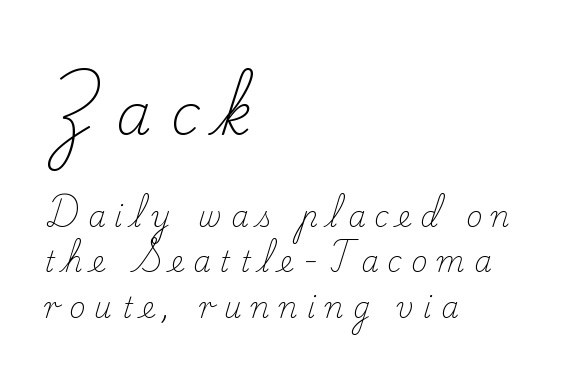
{"serif": "yes", "bold": "no", "weight": "light", "width": "normal", "stroke_contrast": "low", "x_height": "small", "monospaced": "no", "underline": "no", "align": "left", "line_spacing": "normal", "line_spacing_ratio": 1.62, "letter_spacing": "wide", "letter_spacing_em": 0.33, "larger_block": "first", "size_ratio": 2.04, "glyph_px": 57}
